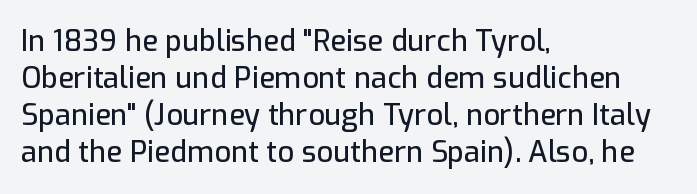
{"serif": "no", "italic": "no", "width": "normal", "stroke_contrast": "low", "x_height": "medium", "monospaced": "no", "underline": "no", "align": "left", "line_spacing": "normal", "line_spacing_ratio": 1.28, "letter_spacing": "normal", "letter_spacing_em": 0.0, "glyph_px": 29}
